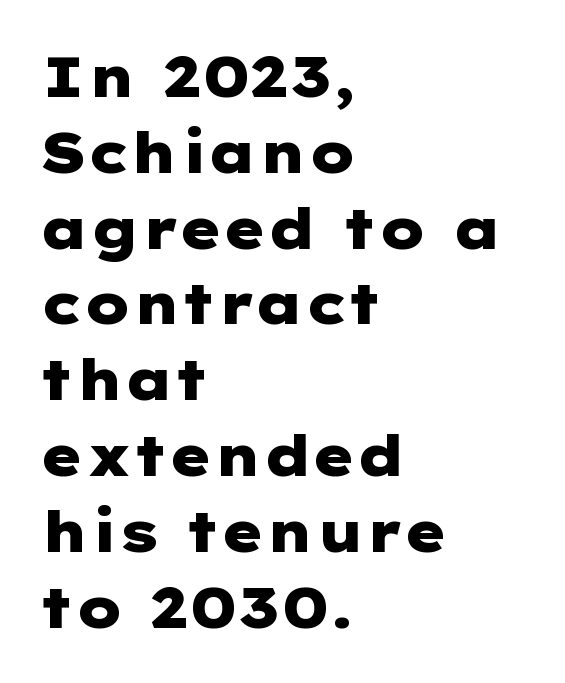
Serif or sans? Sans — the stroke terminals are bare. Between one letter and the next there's only the usual sliver of space. Vertically, the passage feels balanced, rows spaced as you'd expect. The foot of each line stays bare and open.
